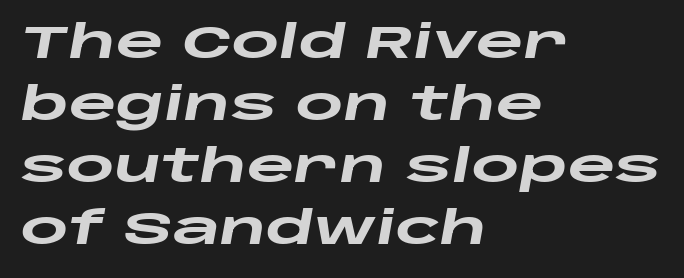
{"italic": "yes", "lean": "right", "slant_degrees": 10, "bold": "yes", "weight": "heavy", "width": "wide", "stroke_contrast": "low", "x_height": "large", "monospaced": "no", "underline": "no", "align": "left", "line_spacing": "normal", "line_spacing_ratio": 1.35, "letter_spacing": "normal", "letter_spacing_em": 0.0, "glyph_px": 46}
